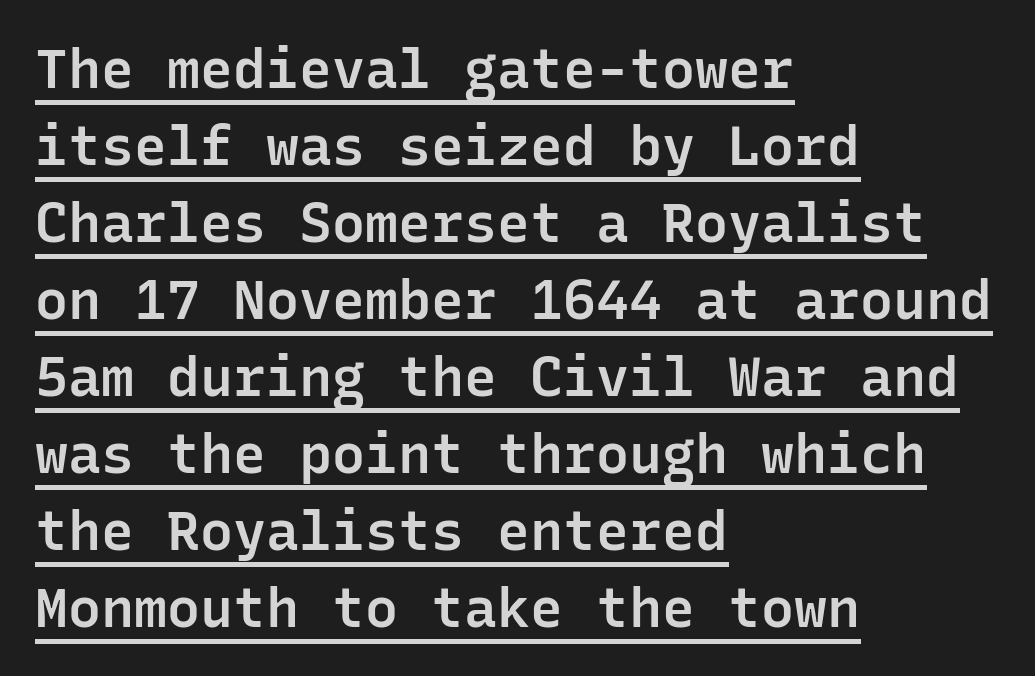
{"serif": "no", "italic": "no", "bold": "semi", "weight": "semibold", "width": "normal", "stroke_contrast": "low", "x_height": "medium", "monospaced": "yes", "underline": "yes", "align": "left", "line_spacing": "normal", "line_spacing_ratio": 1.4, "letter_spacing": "normal", "letter_spacing_em": 0.0, "glyph_px": 55}
